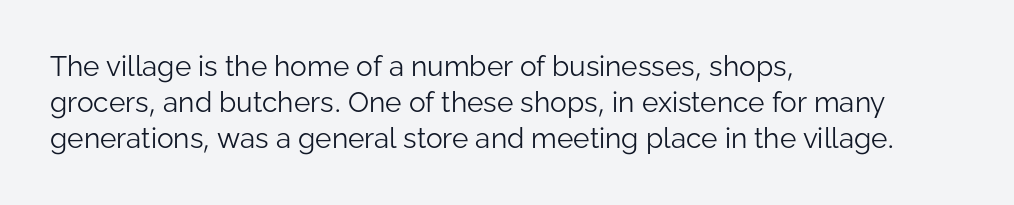
The words here are not underlined. The passage shown is typed in a proportional face where columns would drift. Nope, no serifs anywhere on these letters. These lines keep a tight, regular rhythm from letter to letter. Successive baselines arrive at the customary interval.
